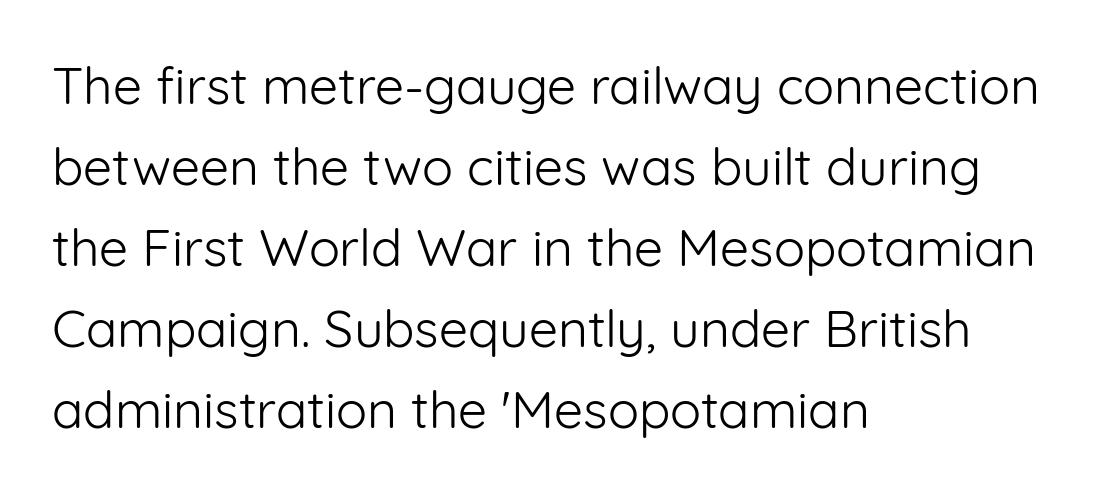
Q: Is the text bold? A: No.
Q: Is the text italic (slanted)? A: No, it is upright.
Q: Is the typeface a serif or a sans-serif typeface? A: Sans-serif.
Q: Is the text underlined? A: No.
Q: How is the paragraph aligned? A: Left-aligned.
Q: Is the spacing between letters normal or unusually wide? A: Normal.
Q: Is the spacing between lines tight, normal or loose? A: Normal.
Q: Width (condensed, normal, or wide)? A: Normal.
Q: Stroke contrast? A: Low.
Q: x-height? A: Medium.
Q: Monospaced? A: No.
